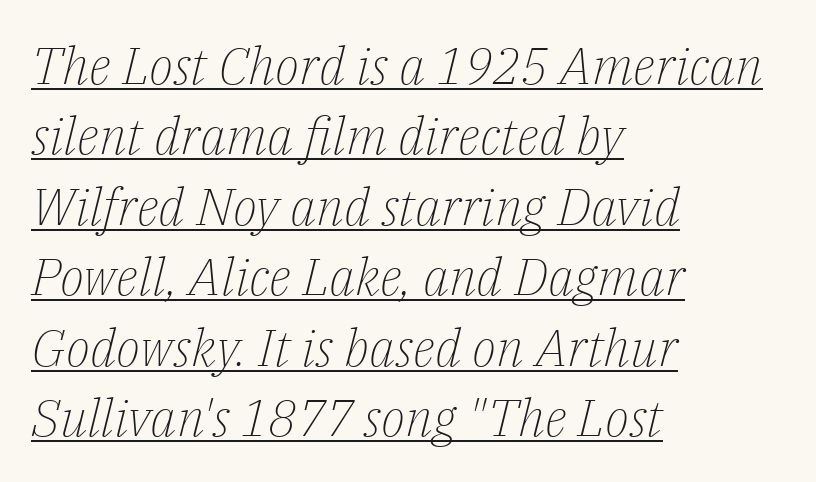
How are the letters spaced? Ordinarily, with no added tracking. A typesetter would label this face a serif. The weight tops out at a normal text grade. This sample has the flowing, uneven cadence of proportional lettering. The block of text has a typical density, with ordinary space between rows.
